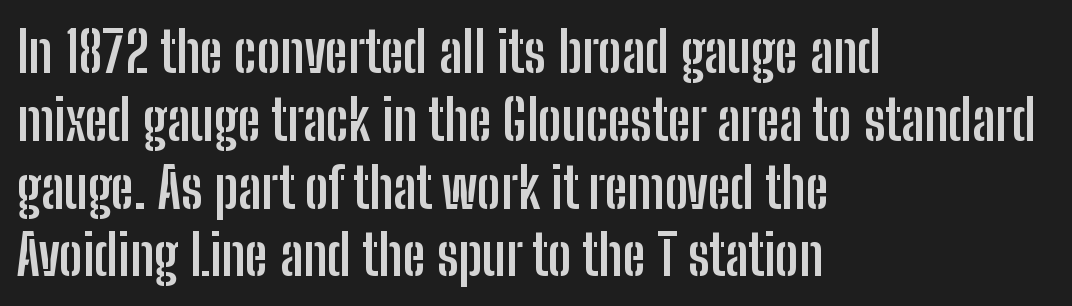
On the weight axis this lands at bold, roughly 700. If you drew a line through each stem, it would be perfectly vertical. Any mark beneath the type? The region is blank. Does extra space separate the letters? No, they use regular spacing. Short and long lines alike share a common starting point at left.
